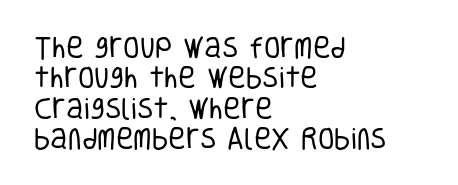
The image shows 24 px text type, upright; set left-aligned, normal line spacing (1.27x), normal letter spacing, not underlined.
